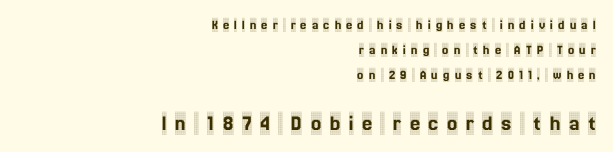
The image shows 23 px text type, upright; set right-aligned, line spacing 1.79x, unusually wide letter spacing (+0.36 em), not underlined; the second (bottom) block is 1.64x larger.
